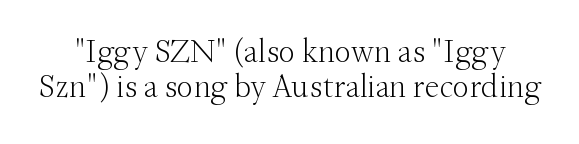
{"serif": "yes", "italic": "no", "bold": "no", "weight": "light", "width": "normal", "stroke_contrast": "medium", "x_height": "small", "monospaced": "no", "underline": "no", "line_spacing": "tight", "line_spacing_ratio": 1.07, "letter_spacing": "normal", "letter_spacing_em": 0.0, "glyph_px": 33}
